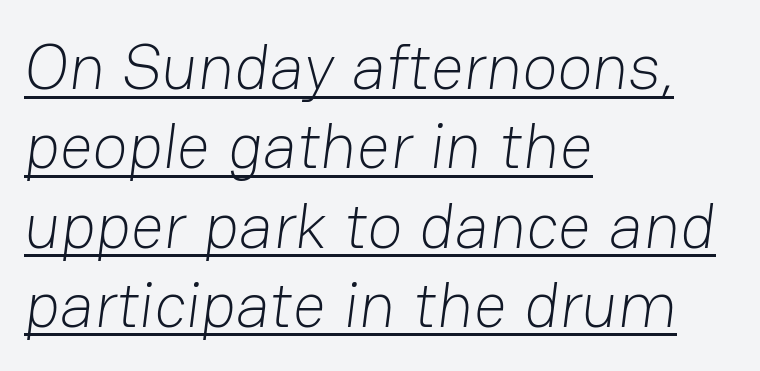
Notice how a bar underscores the lettering throughout. A typesetter would label this face a sans. The strokes are not fattened; the text isn't bold. Leftover space on each line is placed entirely after the last word.
